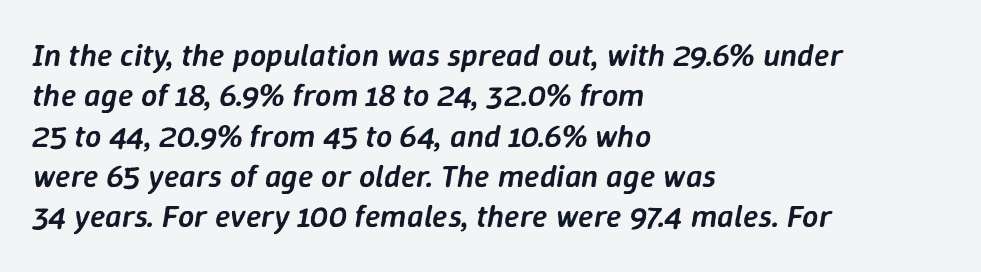
Q: Is the text bold? A: Semi-bold.
Q: Is the text italic (slanted)? A: Yes, it leans right by about 9 degrees.
Q: Is the text underlined? A: No.
Q: How is the paragraph aligned? A: Left-aligned.
Q: Is the spacing between letters normal or unusually wide? A: Normal.
Q: Is the spacing between lines tight, normal or loose? A: Normal.
Q: Width (condensed, normal, or wide)? A: Normal.
Q: Stroke contrast? A: Low.
Q: x-height? A: Medium.
Q: Monospaced? A: No.
